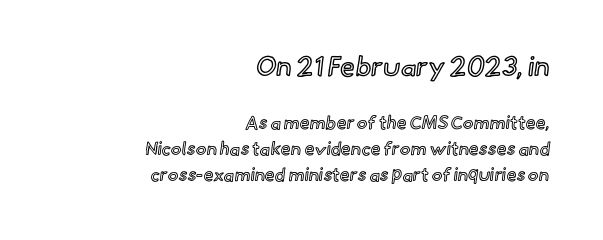
The image shows 27 px text type; set right-aligned, normal line spacing (1.44x), normal letter spacing, not underlined; the first (top) block is 1.5x larger.
